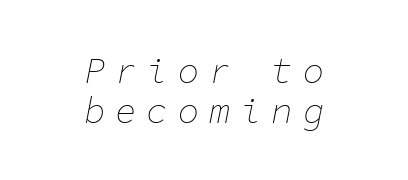
{"italic": "yes", "lean": "right", "slant_degrees": 11, "bold": "no", "weight": "thin", "width": "normal", "stroke_contrast": "low", "x_height": "medium", "monospaced": "yes", "underline": "no", "align": "center", "line_spacing": "tight", "line_spacing_ratio": 1.1, "letter_spacing": "wide", "letter_spacing_em": 0.27, "glyph_px": 36}
